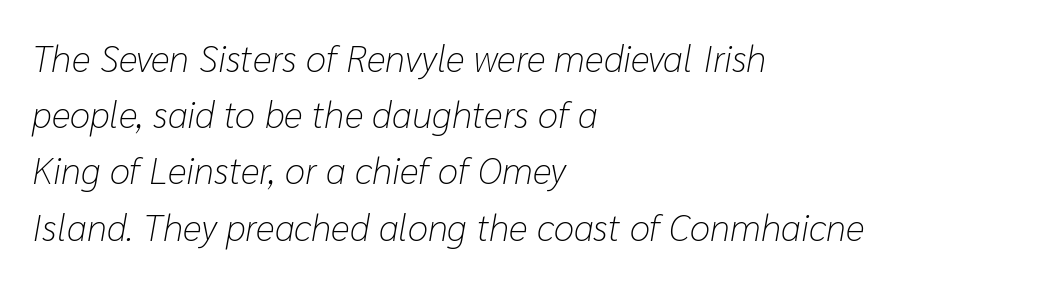
Q: Is the text bold? A: No.
Q: Is the text italic (slanted)? A: Yes, it leans right by about 10 degrees.
Q: Is the text underlined? A: No.
Q: How is the paragraph aligned? A: Left-aligned.
Q: Is the spacing between letters normal or unusually wide? A: Normal.
Q: Is the spacing between lines tight, normal or loose? A: Normal.
Q: Width (condensed, normal, or wide)? A: Normal.
Q: Stroke contrast? A: Low.
Q: x-height? A: Medium.
Q: Monospaced? A: No.
